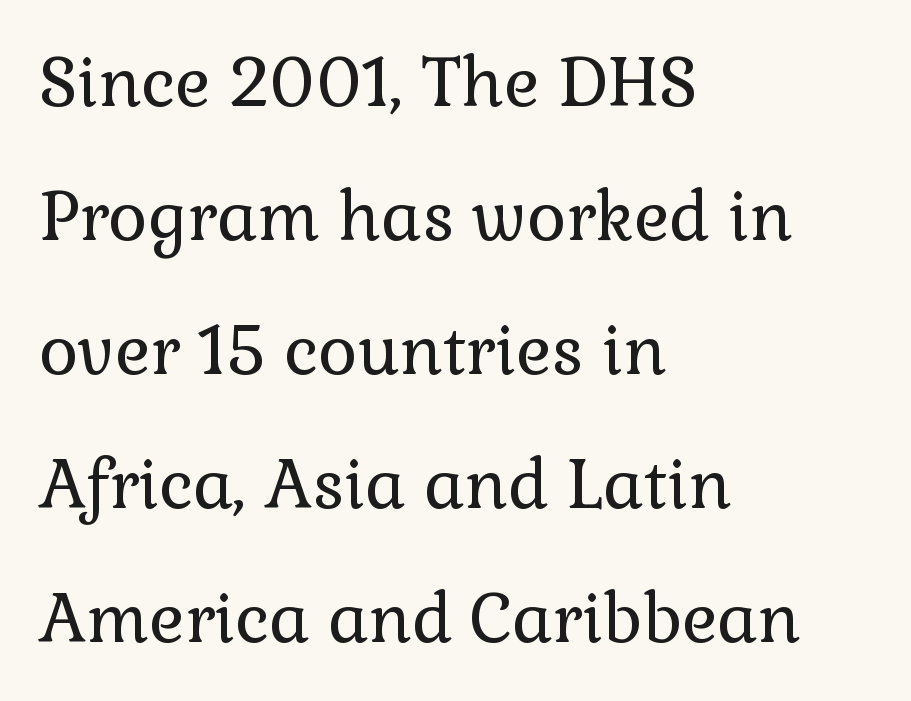
The image shows 67 px regular-weight serif type, upright; set left-aligned, loose line spacing (2.0x), normal letter spacing, not underlined; low stroke contrast and a medium x-height.
